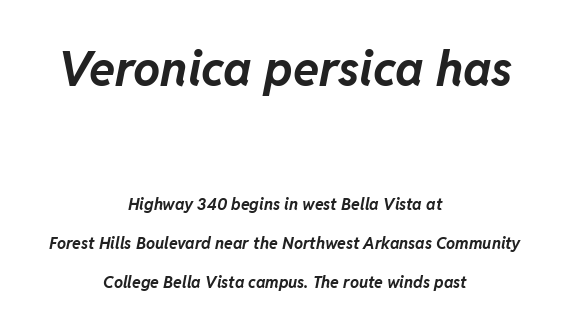
{"italic": "yes", "lean": "right", "slant_degrees": 11, "bold": "yes", "weight": "bold", "width": "normal", "stroke_contrast": "low", "x_height": "medium", "monospaced": "no", "underline": "no", "align": "center", "line_spacing": "loose", "line_spacing_ratio": 2.44, "letter_spacing": "normal", "letter_spacing_em": 0.0, "larger_block": "first", "size_ratio": 3.0, "glyph_px": 48}
